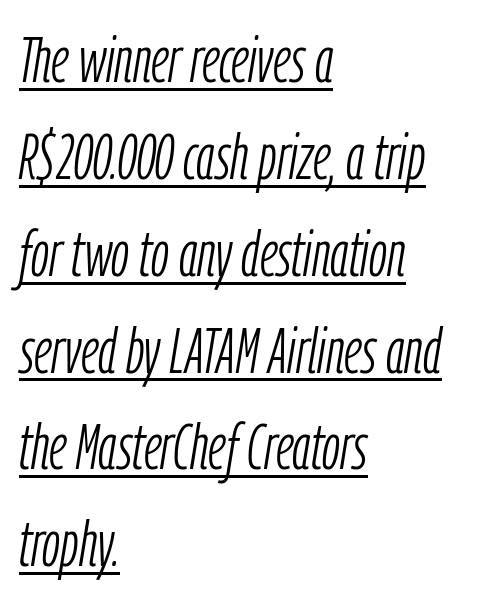
{"italic": "yes", "lean": "right", "slant_degrees": 9, "bold": "no", "weight": "light", "width": "condensed", "stroke_contrast": "low", "x_height": "medium", "monospaced": "no", "underline": "yes", "align": "left", "line_spacing": "normal", "line_spacing_ratio": 1.49, "letter_spacing": "normal", "letter_spacing_em": 0.0, "glyph_px": 65}
